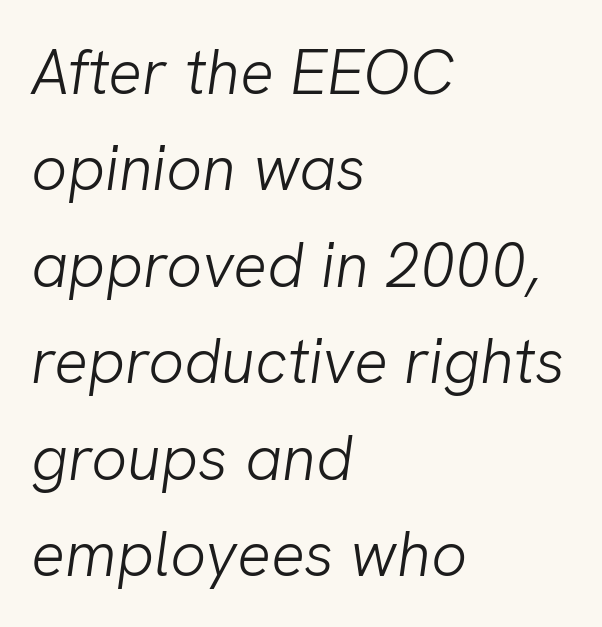
Q: Is the text bold? A: No.
Q: Is the typeface a serif or a sans-serif typeface? A: Sans-serif.
Q: Is the text underlined? A: No.
Q: How is the paragraph aligned? A: Left-aligned.
Q: Is the spacing between letters normal or unusually wide? A: Normal.
Q: Is the spacing between lines tight, normal or loose? A: Normal.
Q: Width (condensed, normal, or wide)? A: Normal.
Q: Stroke contrast? A: Low.
Q: x-height? A: Medium.
Q: Monospaced? A: No.
